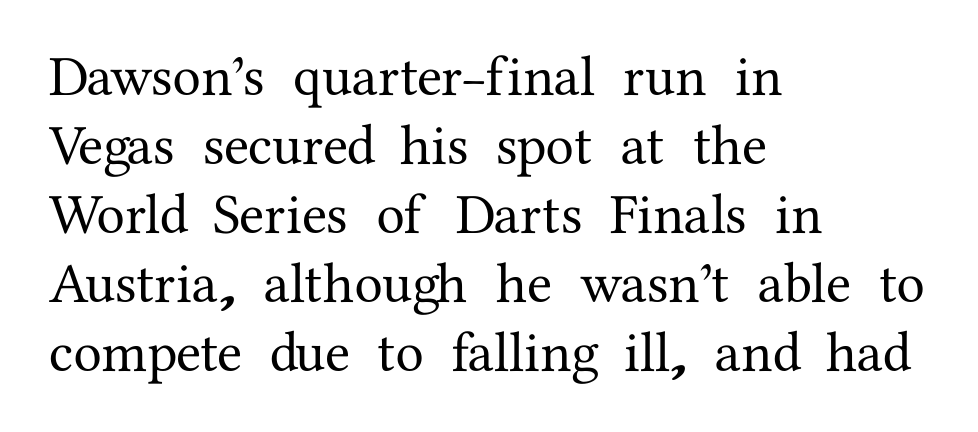
Q: Is the text italic (slanted)? A: No, it is upright.
Q: Is the typeface a serif or a sans-serif typeface? A: Serif.
Q: Is the text underlined? A: No.
Q: How is the paragraph aligned? A: Left-aligned.
Q: Is the spacing between letters normal or unusually wide? A: Normal.
Q: Width (condensed, normal, or wide)? A: Normal.
Q: Stroke contrast? A: Medium.
Q: x-height? A: Medium.
Q: Monospaced? A: No.
